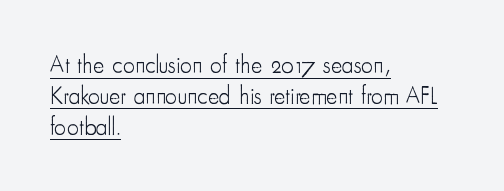
Q: Is the text bold? A: No.
Q: Is the text italic (slanted)? A: No, it is upright.
Q: Is the text underlined? A: Yes.
Q: How is the paragraph aligned? A: Left-aligned.
Q: Is the spacing between letters normal or unusually wide? A: Normal.
Q: Is the spacing between lines tight, normal or loose? A: Normal.
